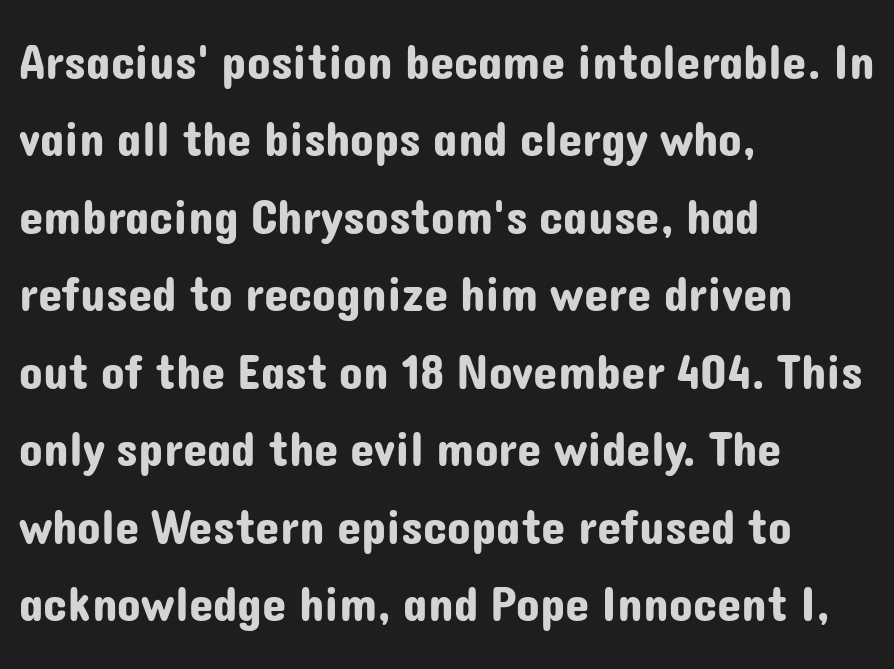
{"serif": "no", "italic": "no", "width": "normal", "stroke_contrast": "low", "x_height": "medium", "monospaced": "no", "underline": "no", "align": "left", "line_spacing": "normal", "line_spacing_ratio": 1.58, "letter_spacing": "normal", "letter_spacing_em": 0.0, "glyph_px": 49}
